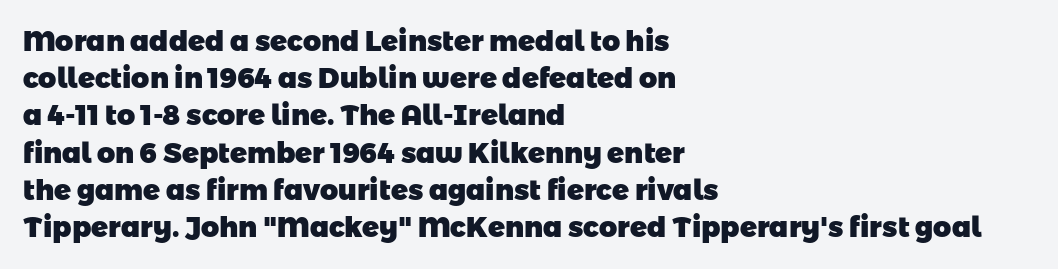
Q: Is the text bold? A: Yes.
Q: Is the typeface a serif or a sans-serif typeface? A: Sans-serif.
Q: Is the text underlined? A: No.
Q: How is the paragraph aligned? A: Left-aligned.
Q: Is the spacing between letters normal or unusually wide? A: Normal.
Q: Is the spacing between lines tight, normal or loose? A: Normal.
Q: Width (condensed, normal, or wide)? A: Normal.
Q: Stroke contrast? A: Low.
Q: x-height? A: Medium.
Q: Monospaced? A: No.
